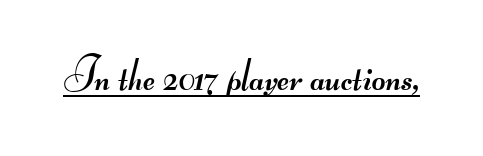
{"serif": "no", "bold": "no", "weight": "regular", "width": "wide", "stroke_contrast": "medium", "monospaced": "no", "underline": "yes", "letter_spacing": "normal", "letter_spacing_em": 0.0, "glyph_px": 47}
